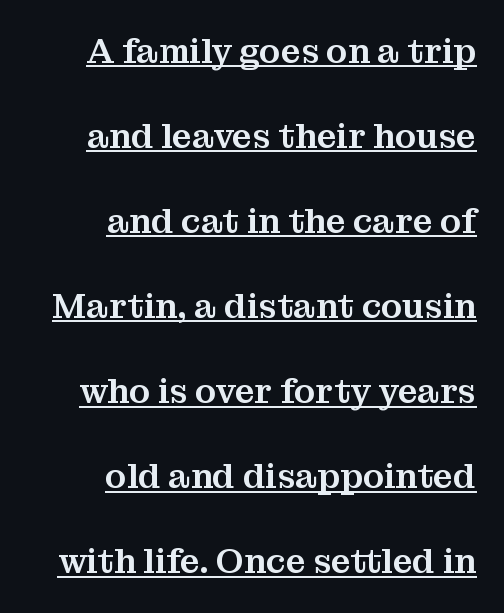
The image shows 35 px serif type, upright; set right-aligned, loose line spacing (2.43x), normal letter spacing, underlined; medium stroke contrast and a medium x-height.
